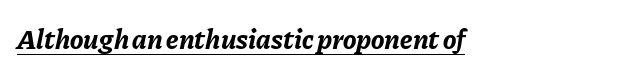
Q: Is the text bold? A: Yes.
Q: Is the text italic (slanted)? A: Yes, it leans right by about 11 degrees.
Q: Is the text underlined? A: Yes.
Q: Is the spacing between letters normal or unusually wide? A: Normal.
Q: Width (condensed, normal, or wide)? A: Normal.
Q: Stroke contrast? A: Low.
Q: x-height? A: Medium.
Q: Monospaced? A: No.
